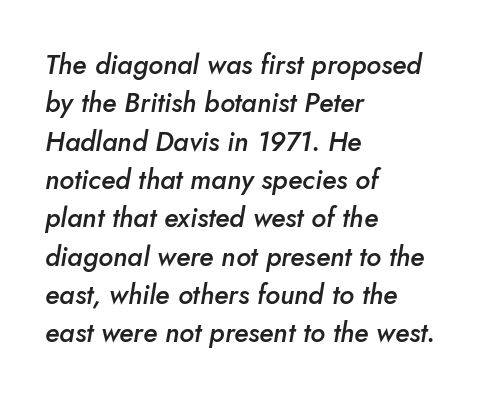
Q: Is the text bold? A: Semi-bold.
Q: Is the text italic (slanted)? A: Yes, it leans right by about 5 degrees.
Q: Is the text underlined? A: No.
Q: How is the paragraph aligned? A: Left-aligned.
Q: Is the spacing between letters normal or unusually wide? A: Normal.
Q: Is the spacing between lines tight, normal or loose? A: Normal.
